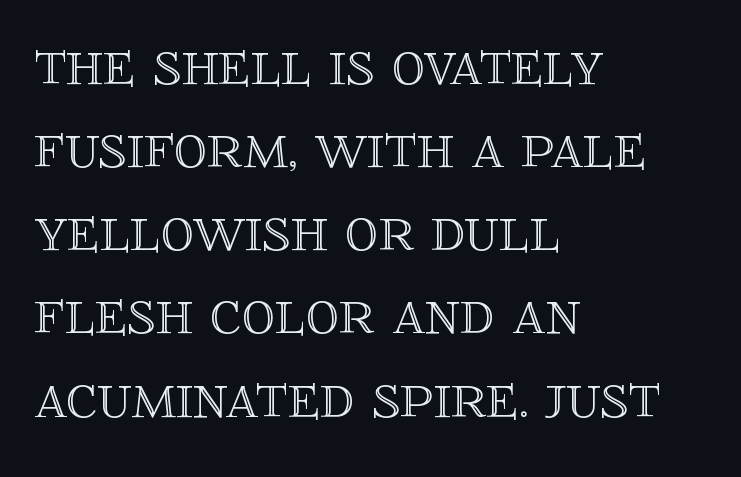
{"italic": "no", "width": "normal", "x_height": "large", "monospaced": "no", "underline": "no", "align": "left", "line_spacing": "normal", "line_spacing_ratio": 1.26, "letter_spacing": "normal", "letter_spacing_em": 0.0, "glyph_px": 66}
